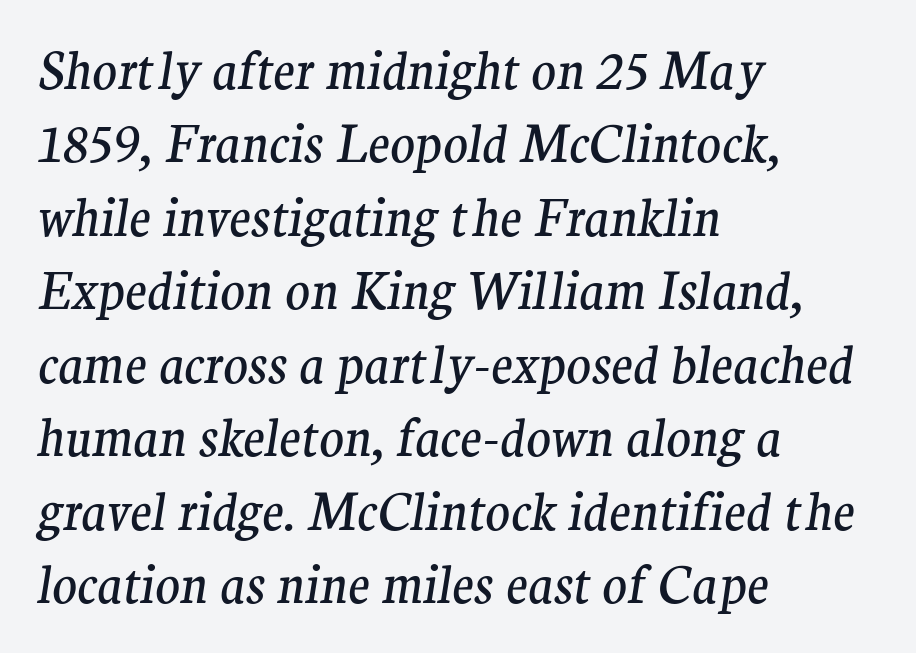
Each stroke keeps to a modest, everyday thickness or less. Every character sits at an angle, as italics do. Honestly, the row spacing looks completely unremarkable. Small tapered or slab feet sit at the stroke ends, so this counts as serif. Any mark beneath the type? The region is blank. The passage shown is typed in a proportional face where columns would drift.
